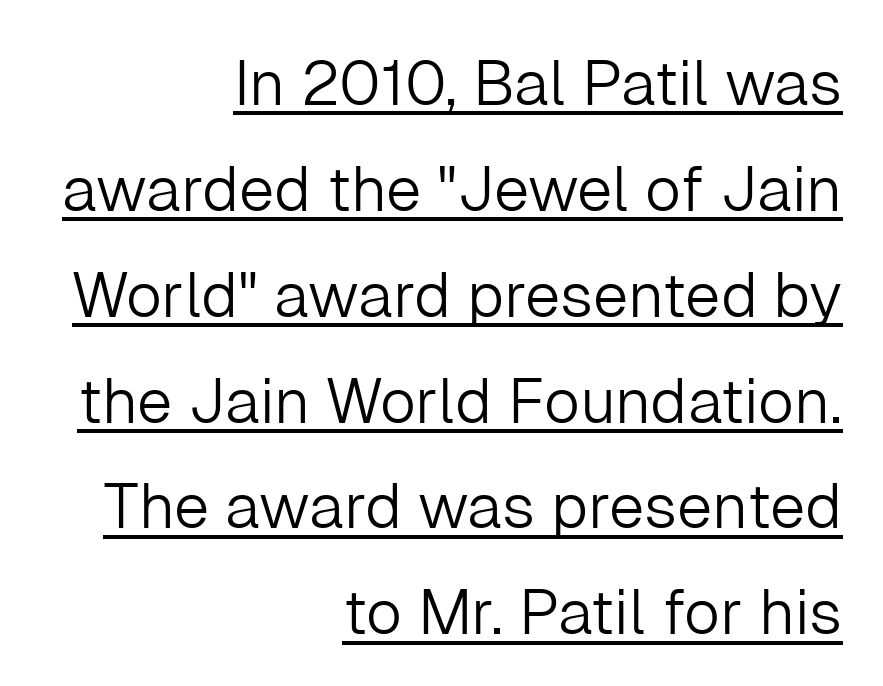
Q: Is the text bold? A: No.
Q: Is the text italic (slanted)? A: No, it is upright.
Q: Is the typeface a serif or a sans-serif typeface? A: Sans-serif.
Q: Is the text underlined? A: Yes.
Q: How is the paragraph aligned? A: Right-aligned.
Q: Is the spacing between letters normal or unusually wide? A: Normal.
Q: Is the spacing between lines tight, normal or loose? A: Normal.
Q: Width (condensed, normal, or wide)? A: Normal.
Q: Stroke contrast? A: Low.
Q: x-height? A: Medium.
Q: Monospaced? A: No.
